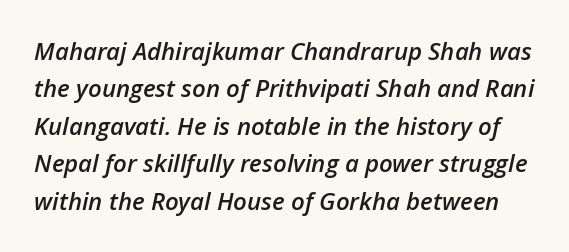
Does the weight exceed regular? Yes, but only to semibold. Beneath every word, the page is bare. The passage shown stacks its lines at a standard gap. If you drew a line through each stem, it would be angled. The gaps between neighbouring characters are ordinary and unremarkable.
